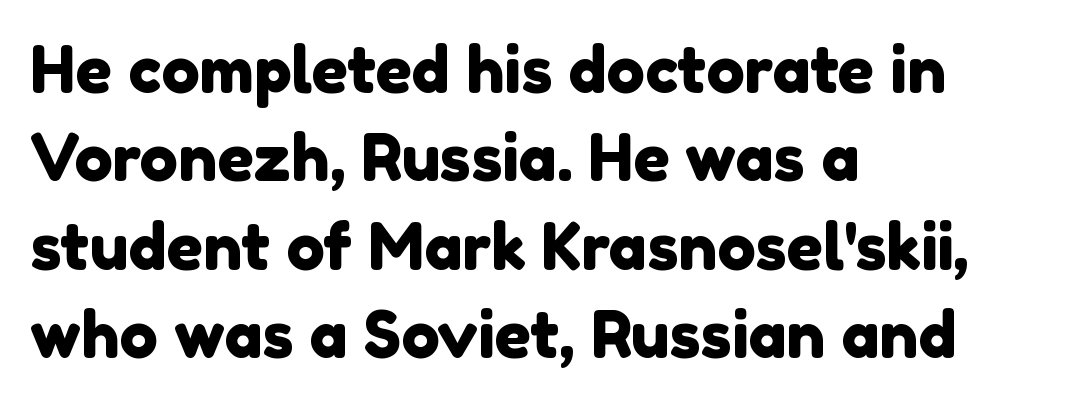
Q: Is the typeface a serif or a sans-serif typeface? A: Sans-serif.
Q: Is the text underlined? A: No.
Q: How is the paragraph aligned? A: Left-aligned.
Q: Is the spacing between letters normal or unusually wide? A: Normal.
Q: Is the spacing between lines tight, normal or loose? A: Normal.
Q: Width (condensed, normal, or wide)? A: Normal.
Q: x-height? A: Medium.
Q: Monospaced? A: No.
